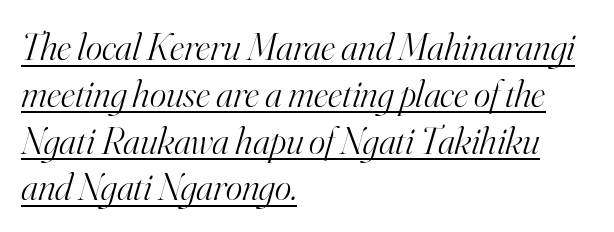
Caption: standard tracking, unaltered. These lines were composed using italics. These lines are composed in type with serifs. A student would call this left alignment; a typographer would say flush left, rag right. Varying glyph widths throughout — classic text-font behaviour.
